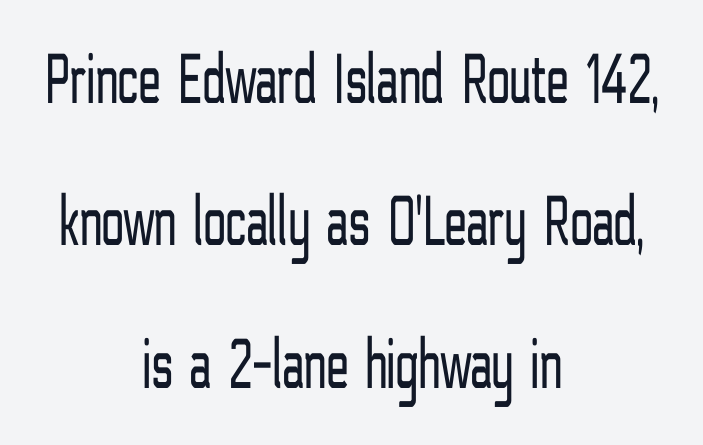
The image shows 73 px light, condensed sans-serif type, upright; set centered, loose line spacing (1.95x), normal letter spacing, not underlined; low stroke contrast and a medium x-height.
